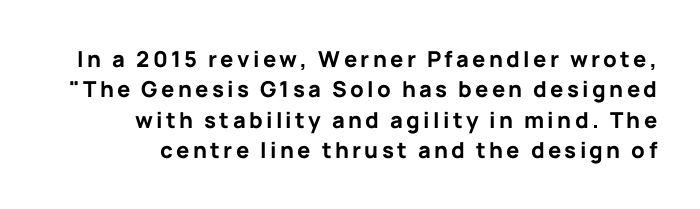
Strong, thick strokes mark this as bold type. A typesetter would call this leading conventional body-copy spacing. Does the lettering tilt? It doesn't — this is upright. The specimen omits any rule beneath the text block's lines.
